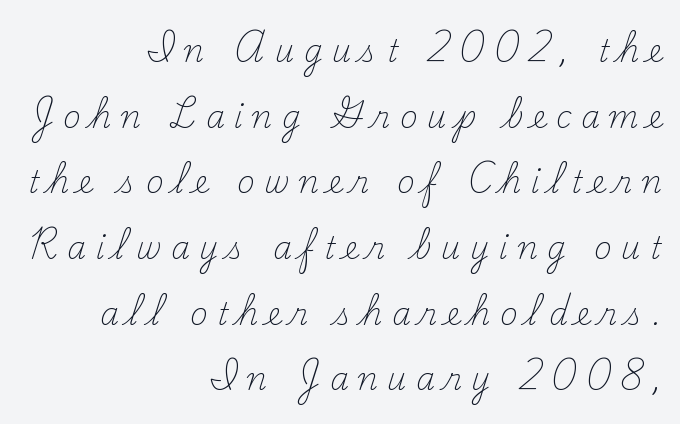
The image shows 30 px light type; set right-aligned, loose line spacing (2.19x), unusually wide letter spacing (+0.32 em), not underlined; medium stroke contrast and a small x-height.
